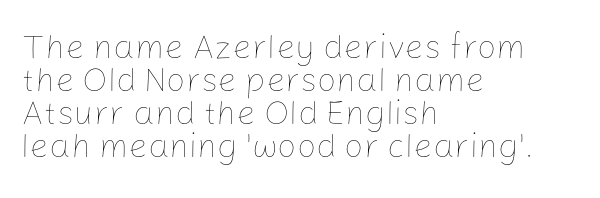
Left-aligned paragraph, ragged on the right. Think of a printed novel: that variable character pitch is what you see here. Students, observe: this is what under-led, compact text looks like. Spacing between characters is what you'd get straight out of the box.
